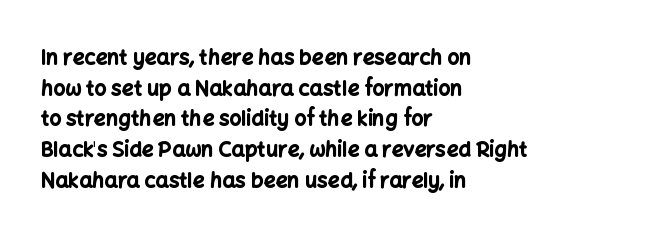
Glyph-to-glyph distance matches everyday printed text. If you drew a line through each stem, it would be perfectly vertical. Horizontal bands of white between lines are of average thickness. Type without underlining. The glyphs have the mass of a bold cut.
